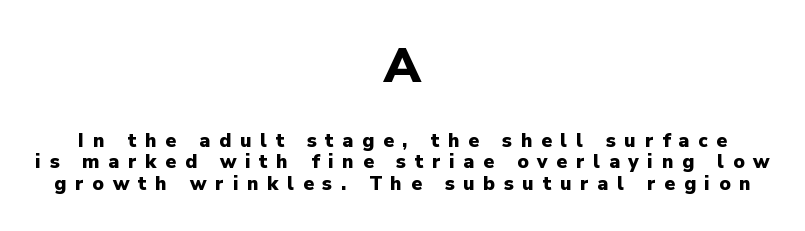
The image shows 48 px heavy sans-serif type, upright; set centered, tight line spacing (1.15x), unusually wide letter spacing (+0.47 em), not underlined; the first (top) block is 2.53x larger; low stroke contrast and a medium x-height.
